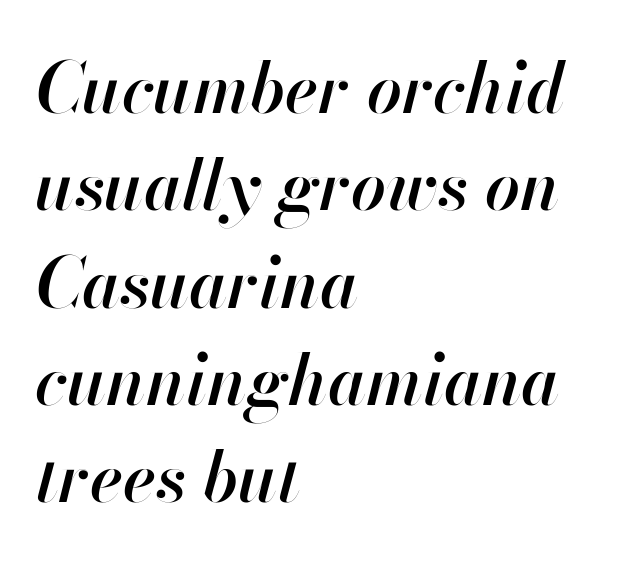
Q: Is the text bold? A: Semi-bold.
Q: Is the text italic (slanted)? A: Yes, it leans right by about 13 degrees.
Q: Is the text underlined? A: No.
Q: How is the paragraph aligned? A: Left-aligned.
Q: Is the spacing between letters normal or unusually wide? A: Normal.
Q: Is the spacing between lines tight, normal or loose? A: Normal.
Q: Width (condensed, normal, or wide)? A: Normal.
Q: Stroke contrast? A: High.
Q: x-height? A: Small.
Q: Monospaced? A: No.
